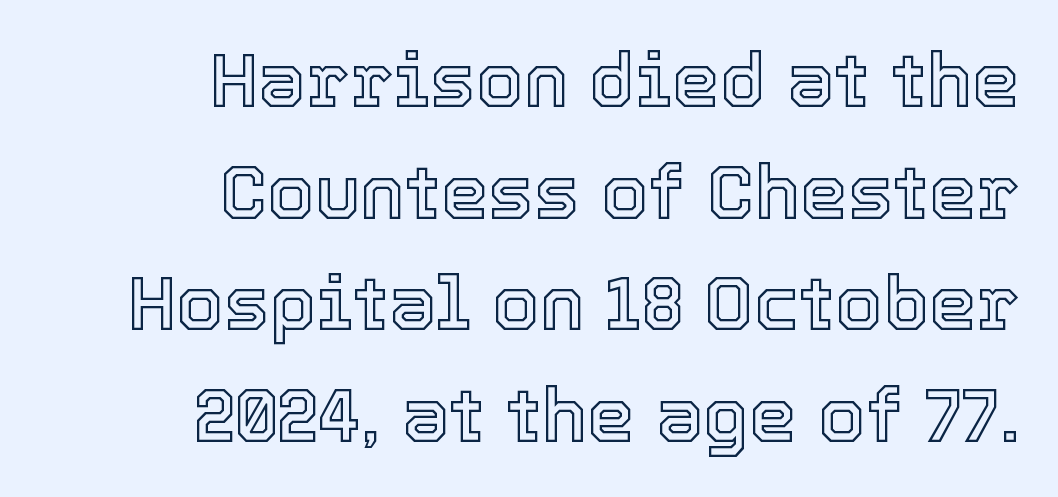
Q: Is the text italic (slanted)? A: No, it is upright.
Q: Is the text underlined? A: No.
Q: How is the paragraph aligned? A: Right-aligned.
Q: Is the spacing between letters normal or unusually wide? A: Normal.
Q: Is the spacing between lines tight, normal or loose? A: Normal.
Q: Width (condensed, normal, or wide)? A: Normal.
Q: x-height? A: Medium.
Q: Monospaced? A: No.
